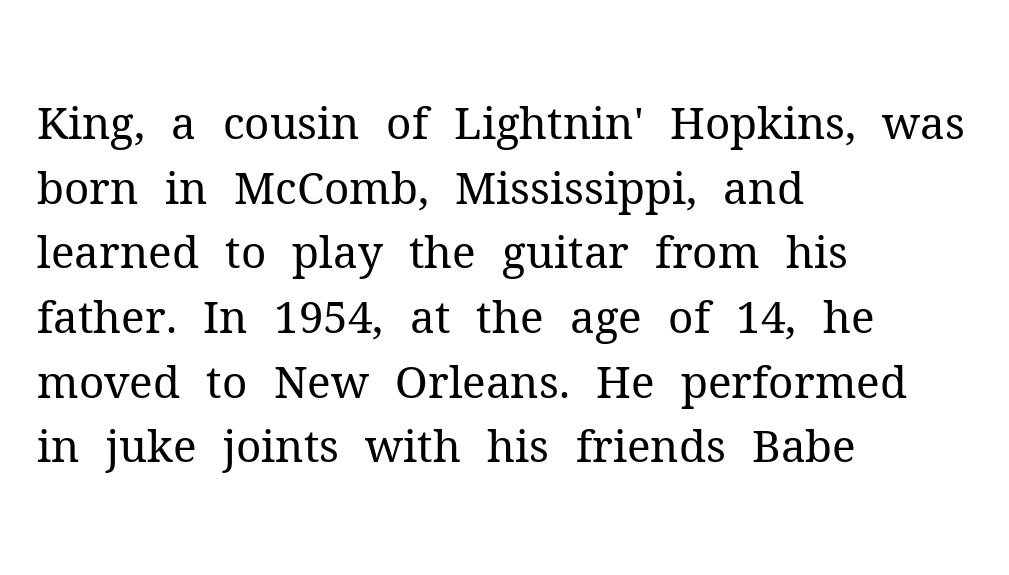
This sample keeps an unexceptional amount of space between lines. These lines are rendered in a variable-pitch font. Students, note that the glyphs here touch the page at normal intervals. Letters rest on an invisible, unmarked baseline. Note: serifs present on the glyphs. Heaviness? Minimal to ordinary, like unemphasized prose.
